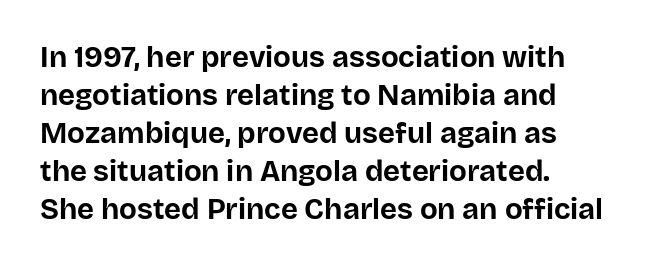
Q: Is the text bold? A: Yes.
Q: Is the text italic (slanted)? A: No, it is upright.
Q: Is the typeface a serif or a sans-serif typeface? A: Sans-serif.
Q: Is the text underlined? A: No.
Q: How is the paragraph aligned? A: Left-aligned.
Q: Is the spacing between letters normal or unusually wide? A: Normal.
Q: Is the spacing between lines tight, normal or loose? A: Normal.
Q: Width (condensed, normal, or wide)? A: Normal.
Q: Stroke contrast? A: Low.
Q: x-height? A: Large.
Q: Monospaced? A: No.
